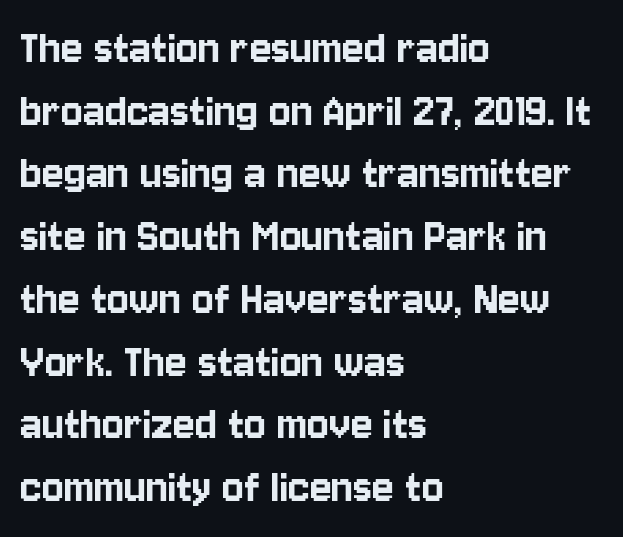
The image shows 51 px condensed sans-serif type, upright; set left-aligned, line spacing 1.23x, normal letter spacing, not underlined; low stroke contrast and a large x-height.
